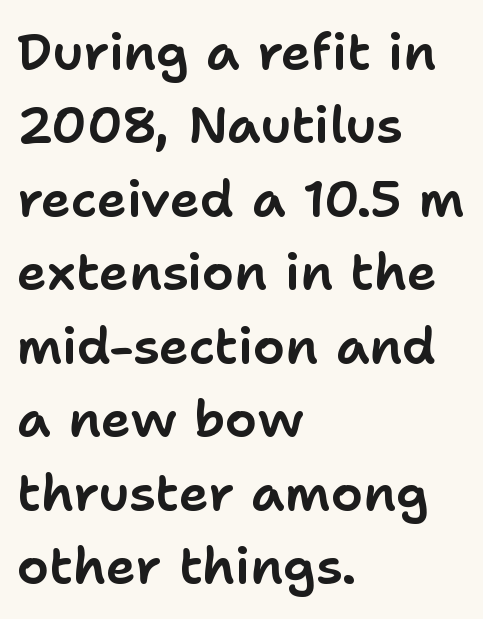
The image shows 51 px sans-serif type, upright; set left-aligned, normal line spacing (1.44x), normal letter spacing, not underlined; low stroke contrast and a medium x-height.
